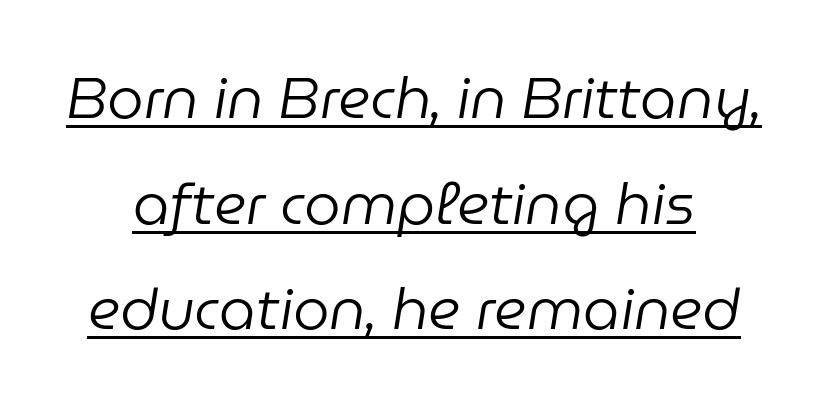
Stroke thickness stays within the range of a standard reading face or lighter. Yep, that's italic — everything's leaning. Look at the tracking — it's just the regular setting, nothing added. Is there an underline? Yes — a line sits under the letters.
